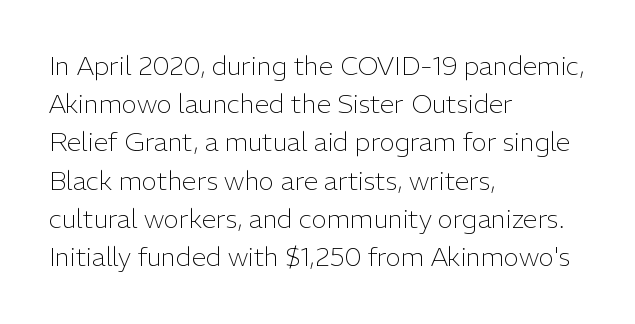
The image shows 26 px text type, upright; set left-aligned, normal line spacing (1.47x), normal letter spacing, not underlined.
